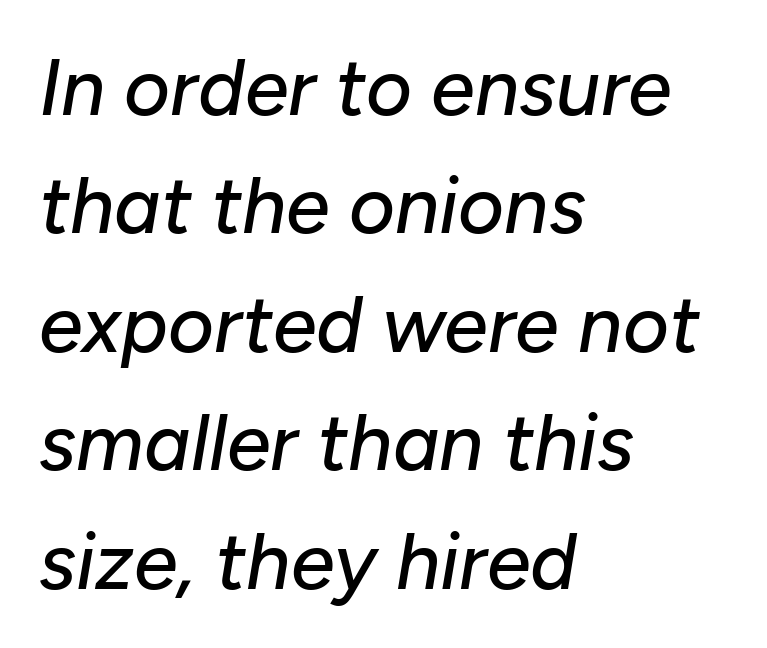
Note the varied advance widths — an 'i' is clearly narrower than an 'm'. Every character sits at an angle, as italics do. Beneath every word, the page is bare. Look at the tracking — it's just the regular setting, nothing added. Honestly, the row spacing looks completely unremarkable. Line beginnings align vertically; line endings do not.
